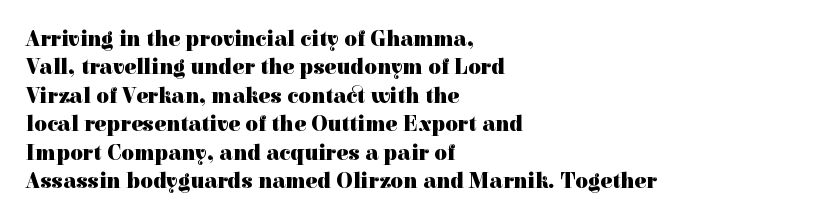
Q: Is the text bold? A: Yes.
Q: Is the text italic (slanted)? A: No, it is upright.
Q: Is the text underlined? A: No.
Q: How is the paragraph aligned? A: Left-aligned.
Q: Is the spacing between letters normal or unusually wide? A: Normal.
Q: Is the spacing between lines tight, normal or loose? A: Normal.
